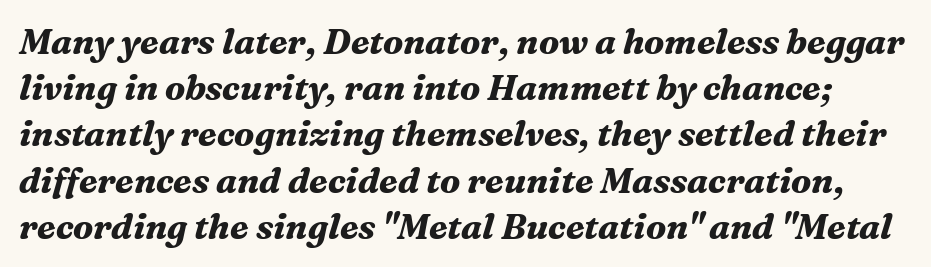
Q: Is the text bold? A: Yes.
Q: Is the text italic (slanted)? A: Yes, it leans right by about 16 degrees.
Q: Is the typeface a serif or a sans-serif typeface? A: Serif.
Q: Is the text underlined? A: No.
Q: Is the spacing between letters normal or unusually wide? A: Normal.
Q: Is the spacing between lines tight, normal or loose? A: Normal.
Q: Width (condensed, normal, or wide)? A: Normal.
Q: Stroke contrast? A: Medium.
Q: x-height? A: Medium.
Q: Monospaced? A: No.
